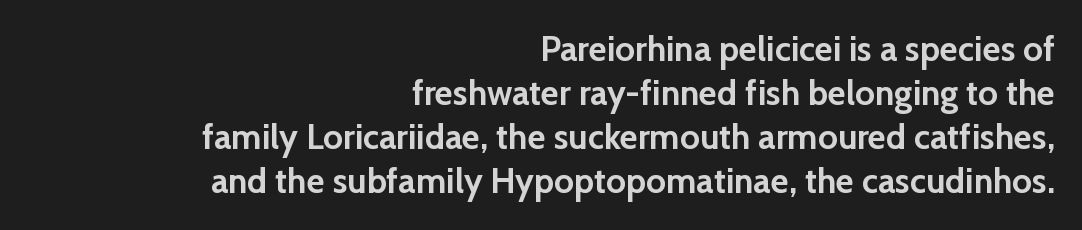
{"serif": "no", "italic": "no", "bold": "yes", "weight": "semibold", "width": "normal", "stroke_contrast": "low", "x_height": "medium", "monospaced": "no", "underline": "no", "align": "right", "line_spacing": "normal", "line_spacing_ratio": 1.26, "letter_spacing": "normal", "letter_spacing_em": 0.0, "glyph_px": 35}
